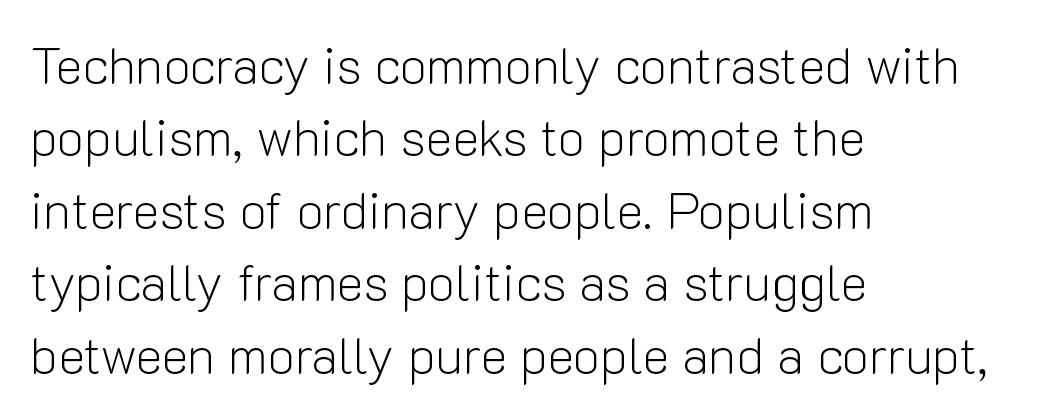
{"serif": "no", "italic": "no", "bold": "no", "weight": "light", "width": "normal", "stroke_contrast": "low", "x_height": "medium", "monospaced": "no", "underline": "no", "align": "left", "line_spacing": "normal", "line_spacing_ratio": 1.42, "letter_spacing": "normal", "letter_spacing_em": 0.0, "glyph_px": 51}
